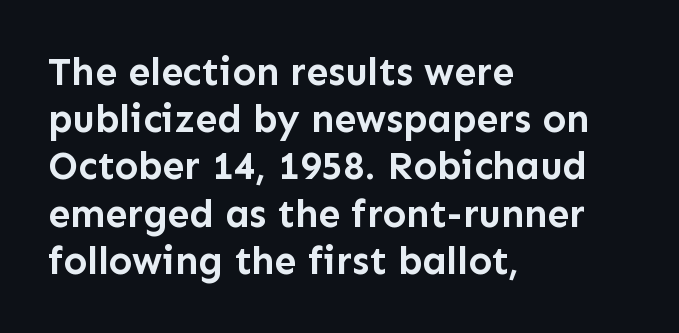
{"serif": "no", "italic": "no", "bold": "yes", "weight": "semibold", "width": "normal", "stroke_contrast": "low", "x_height": "medium", "monospaced": "no", "underline": "no", "align": "left", "line_spacing_ratio": 1.21, "letter_spacing": "normal", "letter_spacing_em": 0.0, "glyph_px": 39}
